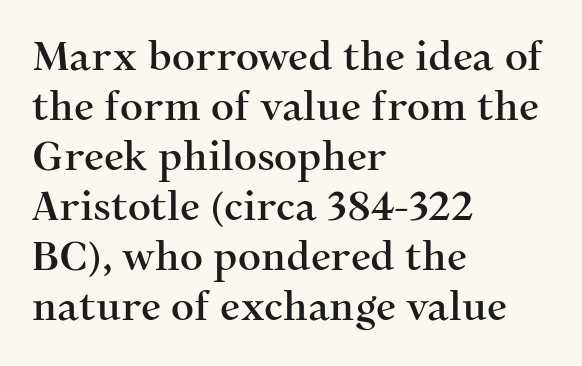
{"serif": "yes", "italic": "no", "width": "normal", "stroke_contrast": "medium", "x_height": "medium", "monospaced": "no", "underline": "no", "align": "left", "line_spacing": "normal", "line_spacing_ratio": 1.25, "letter_spacing": "normal", "letter_spacing_em": 0.0, "glyph_px": 40}
